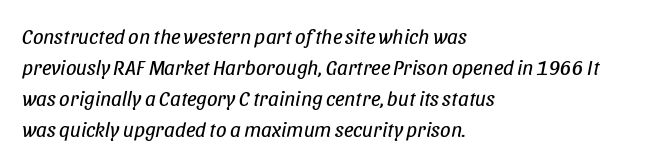
{"italic": "yes", "lean": "right", "slant_degrees": 11, "bold": "no", "underline": "no", "align": "left", "line_spacing": "normal", "line_spacing_ratio": 1.47, "letter_spacing": "normal", "letter_spacing_em": 0.0, "glyph_px": 21}
